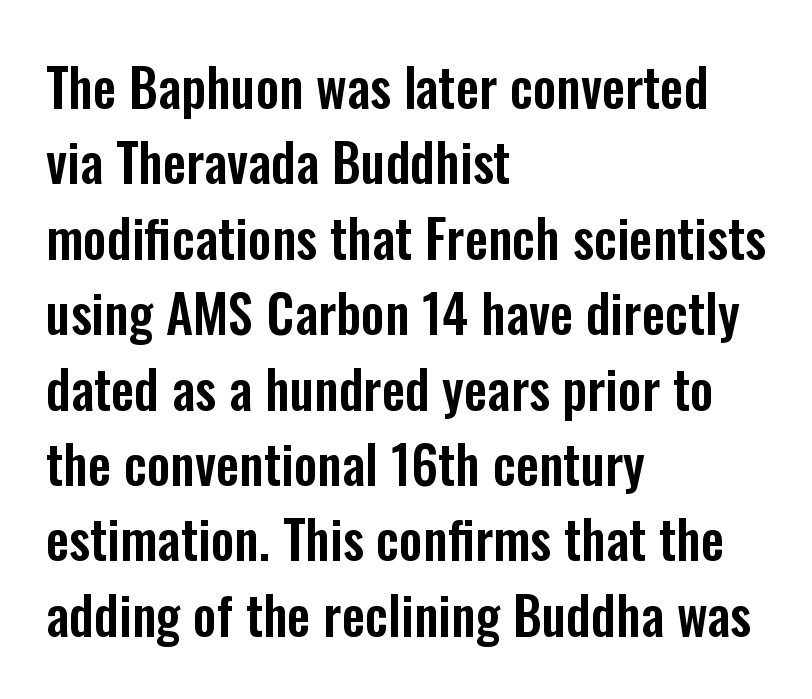
{"serif": "no", "italic": "no", "width": "condensed", "stroke_contrast": "low", "x_height": "medium", "monospaced": "no", "underline": "no", "align": "left", "line_spacing": "normal", "line_spacing_ratio": 1.45, "letter_spacing": "normal", "letter_spacing_em": 0.0, "glyph_px": 52}
